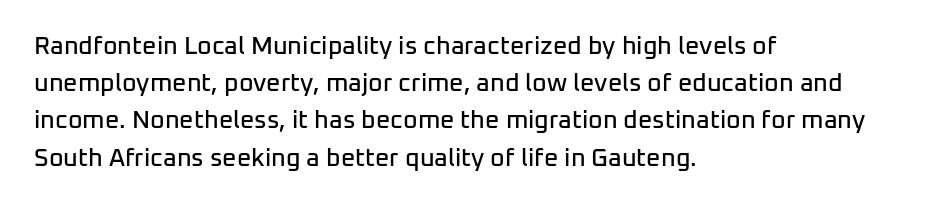
Designer's note — italics off, roman on. Compared with typical paragraphs, the rows here are spaced about the same. No word sits above an underline. Left-aligned paragraph, ragged on the right. This sample uses plain, unmodified letter spacing.
